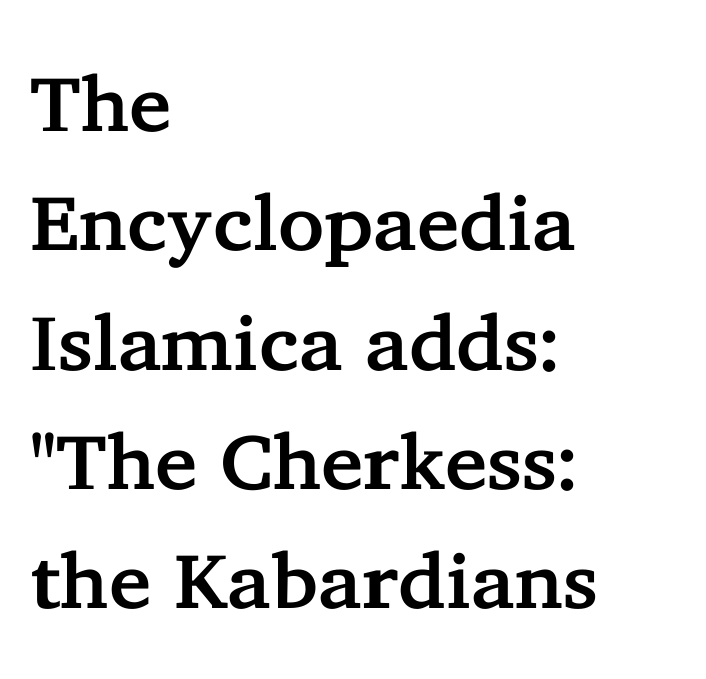
{"serif": "yes", "italic": "no", "width": "normal", "stroke_contrast": "low", "x_height": "medium", "monospaced": "no", "underline": "no", "align": "left", "line_spacing": "normal", "line_spacing_ratio": 1.53, "letter_spacing": "normal", "letter_spacing_em": 0.0, "glyph_px": 78}
